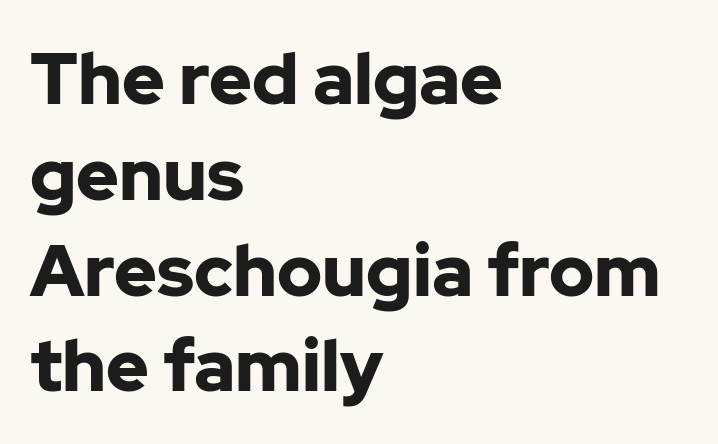
Q: Is the text bold? A: Yes.
Q: Is the text italic (slanted)? A: No, it is upright.
Q: Is the typeface a serif or a sans-serif typeface? A: Sans-serif.
Q: Is the text underlined? A: No.
Q: How is the paragraph aligned? A: Left-aligned.
Q: Is the spacing between letters normal or unusually wide? A: Normal.
Q: Is the spacing between lines tight, normal or loose? A: Normal.
Q: Width (condensed, normal, or wide)? A: Normal.
Q: Stroke contrast? A: Low.
Q: x-height? A: Medium.
Q: Monospaced? A: No.
